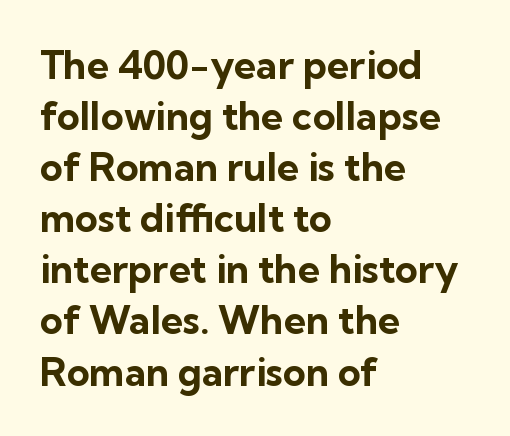
Q: Is the text bold? A: Yes.
Q: Is the text italic (slanted)? A: No, it is upright.
Q: Is the typeface a serif or a sans-serif typeface? A: Sans-serif.
Q: Is the text underlined? A: No.
Q: How is the paragraph aligned? A: Left-aligned.
Q: Is the spacing between letters normal or unusually wide? A: Normal.
Q: Is the spacing between lines tight, normal or loose? A: Normal.
Q: Width (condensed, normal, or wide)? A: Normal.
Q: Stroke contrast? A: Low.
Q: x-height? A: Medium.
Q: Monospaced? A: No.
